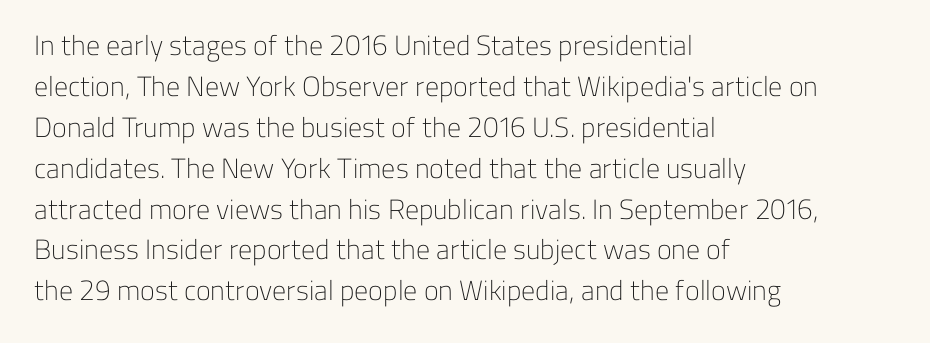
The image shows 28 px light sans-serif type, upright; set left-aligned, normal line spacing (1.46x), normal letter spacing, not underlined; low stroke contrast and a medium x-height.
